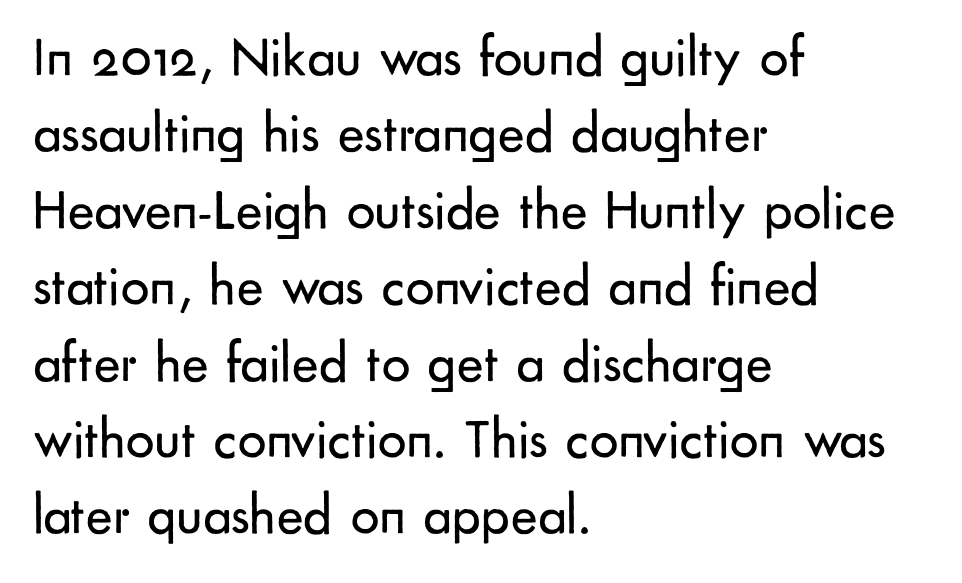
Q: Is the text bold? A: No.
Q: Is the text italic (slanted)? A: No, it is upright.
Q: Is the typeface a serif or a sans-serif typeface? A: Sans-serif.
Q: Is the text underlined? A: No.
Q: How is the paragraph aligned? A: Left-aligned.
Q: Is the spacing between letters normal or unusually wide? A: Normal.
Q: Is the spacing between lines tight, normal or loose? A: Normal.
Q: Width (condensed, normal, or wide)? A: Normal.
Q: Stroke contrast? A: Low.
Q: x-height? A: Small.
Q: Monospaced? A: No.
